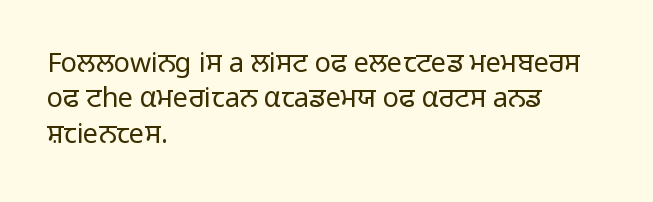
{"italic": "no", "bold": "no", "underline": "no", "align": "left", "line_spacing": "normal", "line_spacing_ratio": 1.31, "letter_spacing": "normal", "letter_spacing_em": 0.0, "glyph_px": 27}
